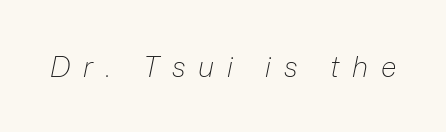
The image shows 28 px light type, italic (leaning right); set unusually wide letter spacing (+0.46 em), not underlined; low stroke contrast and a medium x-height.
